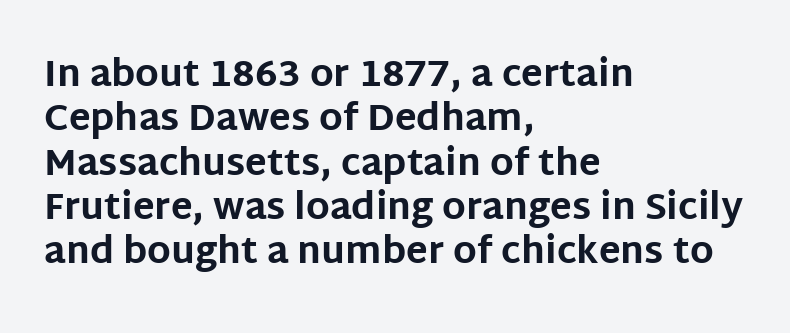
{"serif": "no", "italic": "no", "bold": "yes", "weight": "bold", "width": "normal", "stroke_contrast": "low", "x_height": "large", "monospaced": "no", "underline": "no", "align": "left", "line_spacing_ratio": 1.23, "letter_spacing": "normal", "letter_spacing_em": 0.0, "glyph_px": 36}
